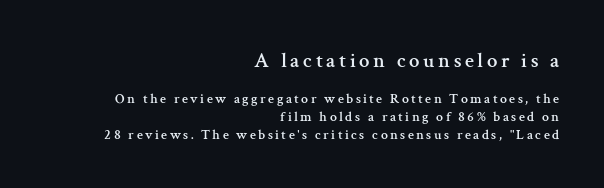
{"italic": "no", "underline": "no", "align": "right", "line_spacing": "normal", "line_spacing_ratio": 1.26, "larger_block": "first", "size_ratio": 1.5, "glyph_px": 21}
